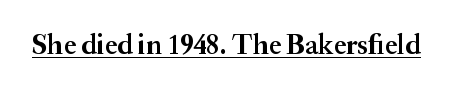
{"serif": "yes", "italic": "no", "bold": "yes", "weight": "semibold", "width": "normal", "stroke_contrast": "medium", "x_height": "small", "monospaced": "no", "underline": "yes", "letter_spacing": "normal", "letter_spacing_em": 0.0, "glyph_px": 28}
